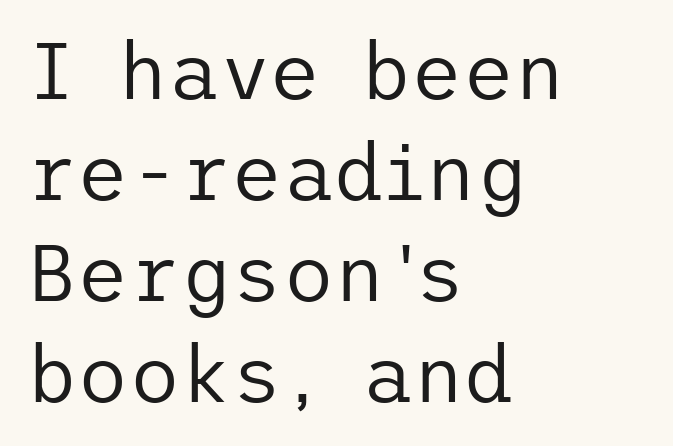
{"serif": "no", "italic": "no", "bold": "no", "weight": "regular", "width": "normal", "stroke_contrast": "low", "x_height": "medium", "underline": "no", "align": "left", "line_spacing": "normal", "line_spacing_ratio": 1.28, "letter_spacing": "normal", "letter_spacing_em": 0.0, "glyph_px": 79}
